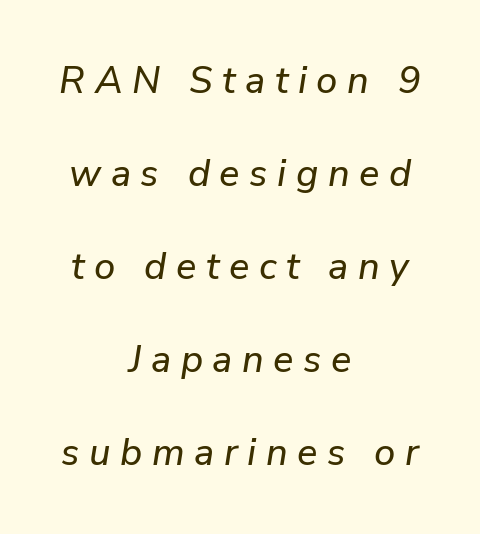
Q: Is the text italic (slanted)? A: Yes, it leans right by about 9 degrees.
Q: Is the text underlined? A: No.
Q: How is the paragraph aligned? A: Centered.
Q: Is the spacing between letters normal or unusually wide? A: Unusually wide.
Q: Is the spacing between lines tight, normal or loose? A: Loose.
Q: Width (condensed, normal, or wide)? A: Normal.
Q: Stroke contrast? A: Low.
Q: x-height? A: Medium.
Q: Monospaced? A: No.
